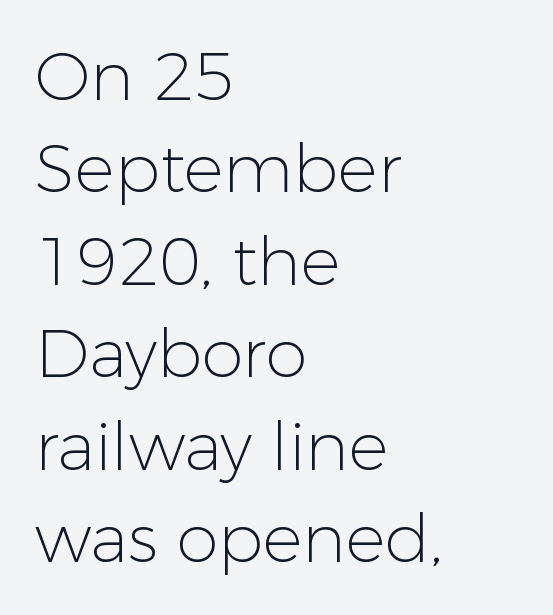
{"serif": "no", "italic": "no", "bold": "no", "weight": "light", "width": "normal", "stroke_contrast": "low", "x_height": "medium", "monospaced": "no", "underline": "no", "align": "left", "line_spacing": "normal", "line_spacing_ratio": 1.38, "letter_spacing": "normal", "letter_spacing_em": 0.0, "glyph_px": 67}
